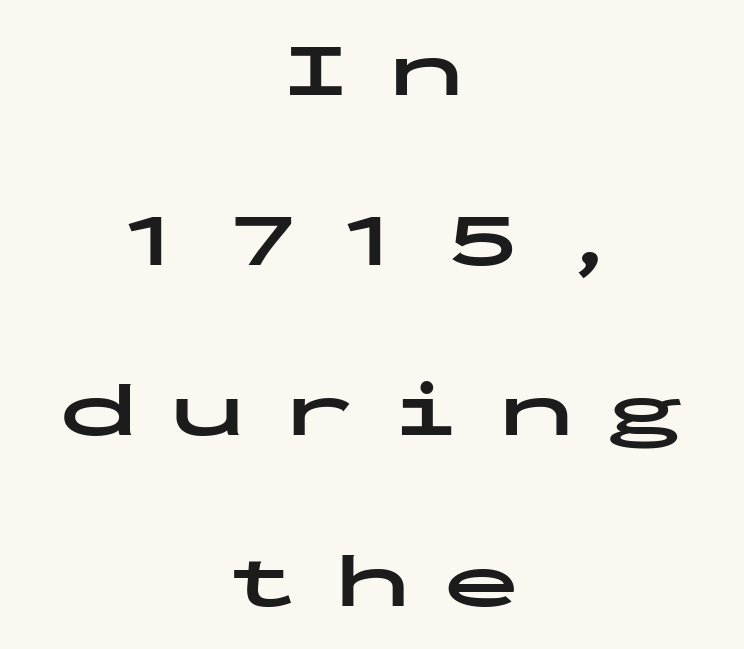
{"serif": "no", "italic": "no", "bold": "yes", "weight": "bold", "width": "wide", "stroke_contrast": "low", "x_height": "medium", "monospaced": "yes", "underline": "no", "align": "center", "line_spacing": "loose", "line_spacing_ratio": 2.21, "letter_spacing": "wide", "letter_spacing_em": 0.42, "glyph_px": 77}
